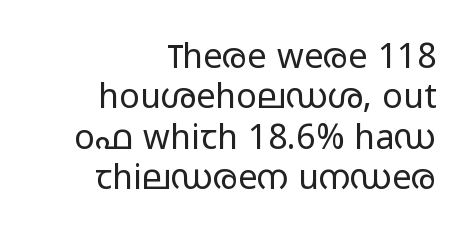
{"serif": "no", "italic": "no", "bold": "no", "weight": "regular", "width": "wide", "stroke_contrast": "low", "x_height": "medium", "monospaced": "no", "underline": "no", "align": "right", "line_spacing_ratio": 1.19, "letter_spacing": "normal", "letter_spacing_em": 0.0, "glyph_px": 34}
